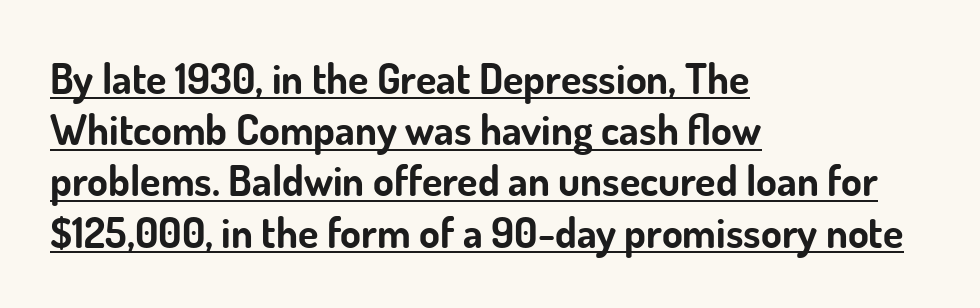
The image shows 42 px bold sans-serif type, upright; set left-aligned, line spacing 1.22x, normal letter spacing, underlined; low stroke contrast and a small x-height.
